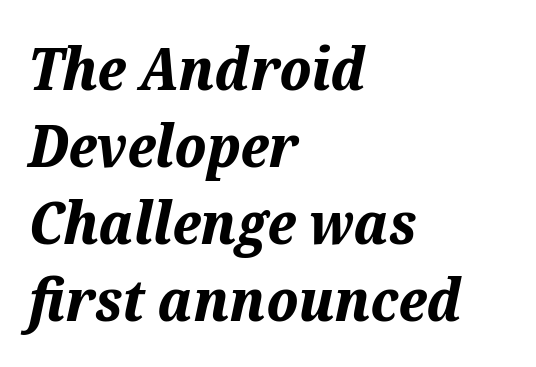
The image shows 58 px bold type, italic (leaning right); set left-aligned, normal line spacing (1.33x), normal letter spacing, not underlined; medium stroke contrast and a medium x-height.
